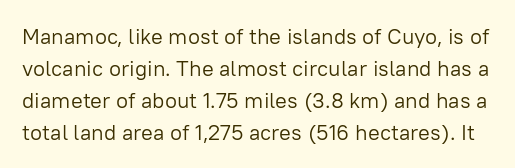
The image shows 22 px text type, upright; set normal line spacing (1.45x), normal letter spacing, not underlined.
